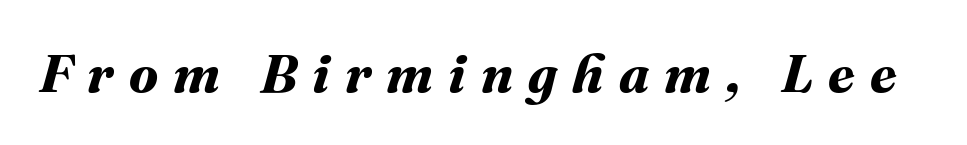
Q: Is the text bold? A: Yes.
Q: Is the text underlined? A: No.
Q: Is the spacing between letters normal or unusually wide? A: Unusually wide.
Q: Width (condensed, normal, or wide)? A: Normal.
Q: Stroke contrast? A: Medium.
Q: x-height? A: Medium.
Q: Monospaced? A: No.
